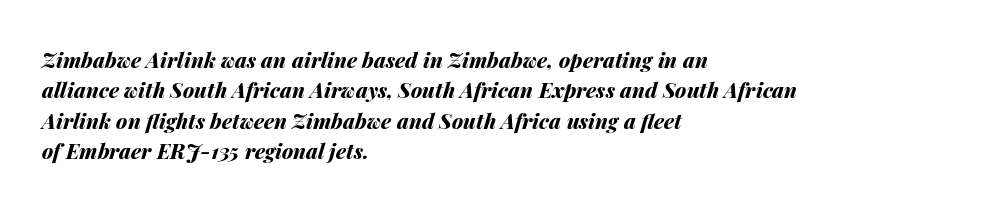
These lines are set flush left with a ragged right edge. Baseline-to-baseline distance is the conventional proportion of letter height. The letterforms sit shoulder to shoulder at normal distance. Every character sits at an angle, as italics do.
